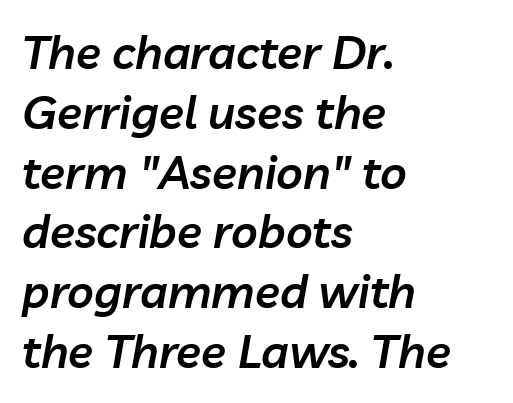
{"italic": "yes", "lean": "right", "slant_degrees": 10, "bold": "semi", "weight": "semibold", "width": "normal", "stroke_contrast": "low", "x_height": "medium", "monospaced": "no", "underline": "no", "align": "left", "line_spacing": "normal", "line_spacing_ratio": 1.3, "letter_spacing": "normal", "letter_spacing_em": 0.0, "glyph_px": 46}
